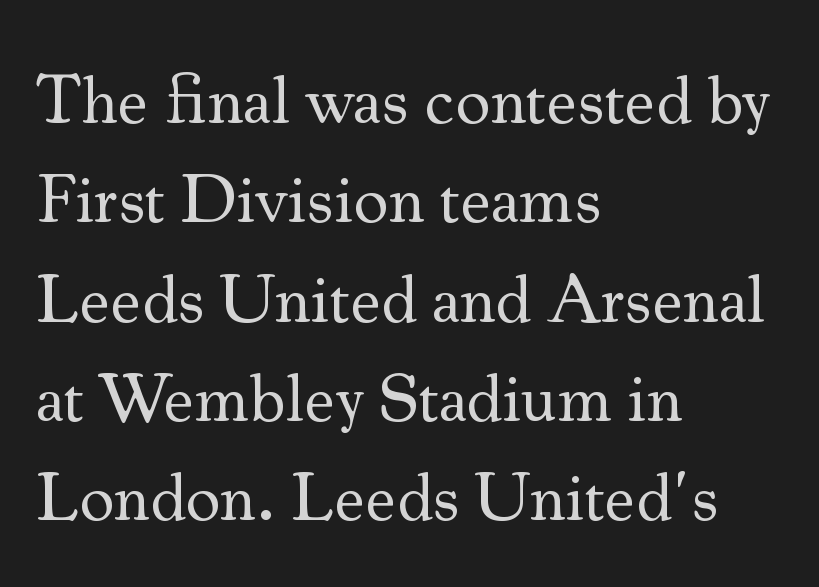
This is roman type, the default non-slanted kind. These lines sit exactly where default settings would place them. This sample uses plain, unmodified letter spacing. A light-to-regular cut is what we see here.
